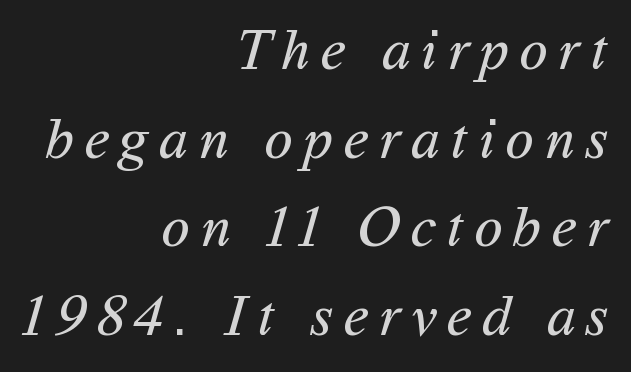
The image shows 58 px regular-weight sans-serif type; set right-aligned, normal line spacing (1.53x), not underlined; medium stroke contrast and a medium x-height.
